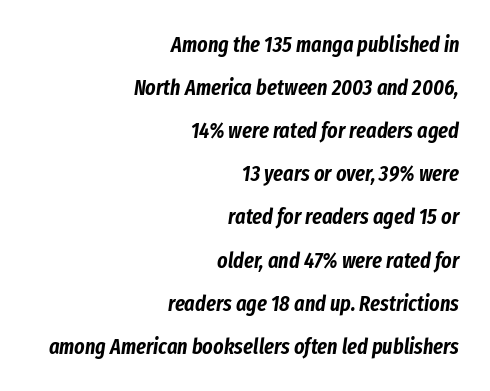
The image shows 22 px text type, italic (leaning right); set right-aligned, loose line spacing (1.96x), normal letter spacing, not underlined.
